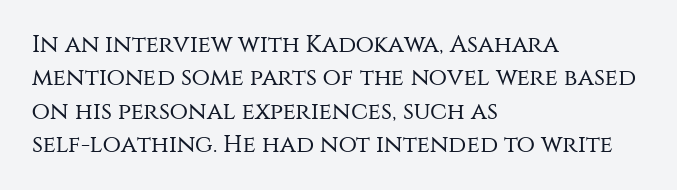
The letterforms sit at book weight or below. Posture: straight, roman, zero tilt. Tracking value appears to be zero — textbook default spacing. The passage shown stacks its lines at a standard gap. Is the block centered? No — it sits flush against the left margin. The foot of each line stays bare and open.
